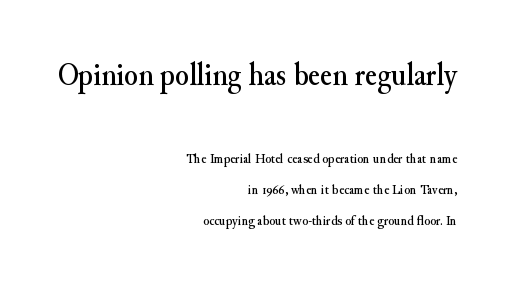
Q: Is the text italic (slanted)? A: No, it is upright.
Q: Is the typeface a serif or a sans-serif typeface? A: Serif.
Q: Is the text underlined? A: No.
Q: How is the paragraph aligned? A: Right-aligned.
Q: Is the spacing between letters normal or unusually wide? A: Normal.
Q: Is the spacing between lines tight, normal or loose? A: Loose.
Q: Which block of text is set in a larger size, the first (top) or the second (bottom)? A: The first (top) one.
Q: Width (condensed, normal, or wide)? A: Normal.
Q: Stroke contrast? A: Medium.
Q: x-height? A: Small.
Q: Monospaced? A: No.
